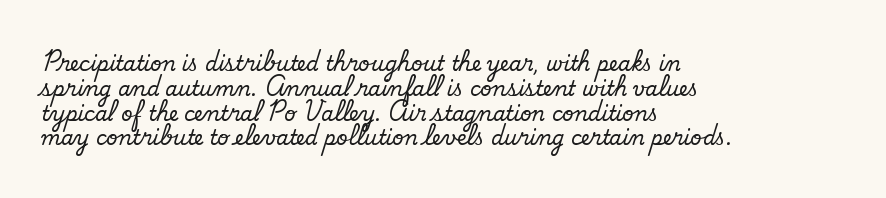
The image shows 20 px text type; set left-aligned, line spacing 1.24x, normal letter spacing, not underlined.
